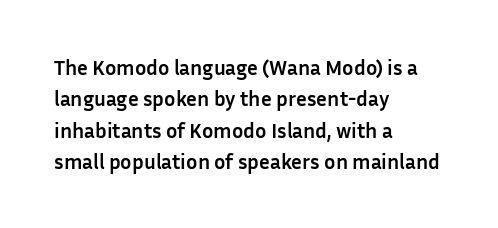
{"italic": "no", "bold": "yes", "underline": "no", "align": "left", "line_spacing": "normal", "line_spacing_ratio": 1.49, "letter_spacing": "normal", "letter_spacing_em": 0.0, "glyph_px": 21}
